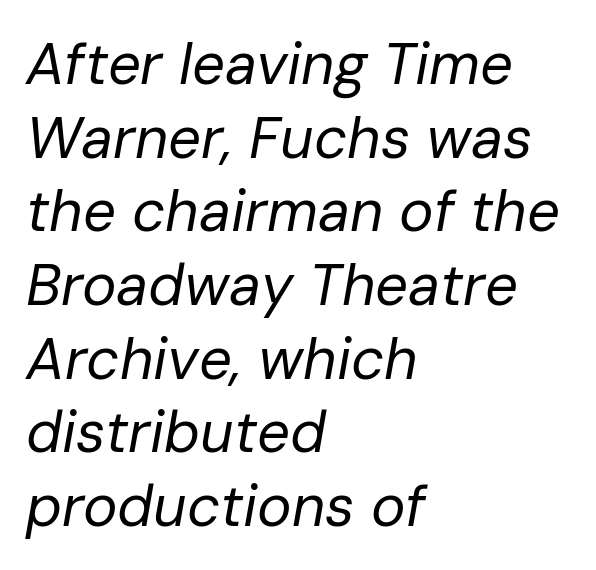
The string is rendered with underlining switched off. Slanted lettering throughout. The gaps between neighbouring characters are ordinary and unremarkable. The weight would be labelled regular, book, light, or lighter still. Horizontal bands of white between lines are of average thickness. Here the designer chose a conventional face with non-uniform glyph widths.
